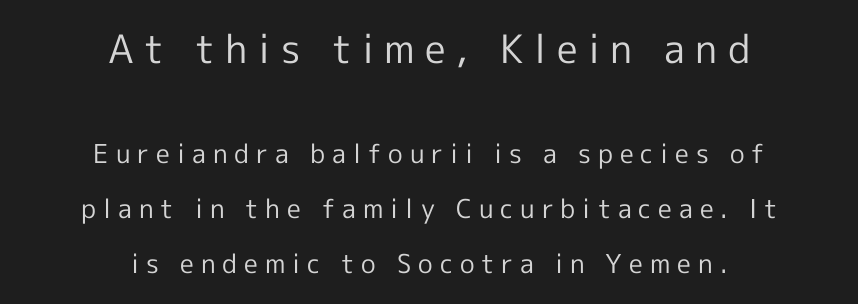
The image shows 39 px regular-weight sans-serif type, upright; set centered, loose line spacing (2.12x), unusually wide letter spacing (+0.27 em), not underlined; the first (top) block is 1.5x larger; a medium x-height.
